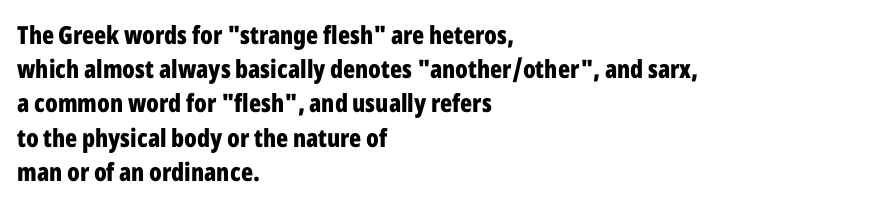
Q: Is the text bold? A: Yes.
Q: Is the text italic (slanted)? A: No, it is upright.
Q: Is the text underlined? A: No.
Q: How is the paragraph aligned? A: Left-aligned.
Q: Is the spacing between letters normal or unusually wide? A: Normal.
Q: Is the spacing between lines tight, normal or loose? A: Normal.
